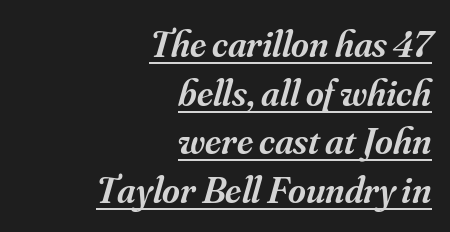
{"serif": "yes", "italic": "yes", "lean": "right", "slant_degrees": 16, "bold": "semi", "weight": "semibold", "width": "normal", "stroke_contrast": "medium", "x_height": "small", "monospaced": "no", "underline": "yes", "align": "right", "line_spacing": "normal", "line_spacing_ratio": 1.28, "letter_spacing": "normal", "letter_spacing_em": 0.0, "glyph_px": 38}
